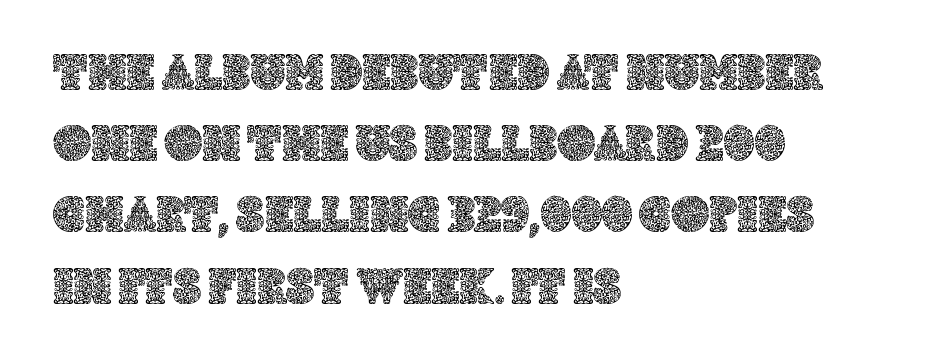
{"italic": "no", "width": "normal", "x_height": "large", "monospaced": "no", "underline": "no", "align": "left", "line_spacing": "normal", "line_spacing_ratio": 1.37, "letter_spacing": "normal", "letter_spacing_em": 0.0, "glyph_px": 52}
